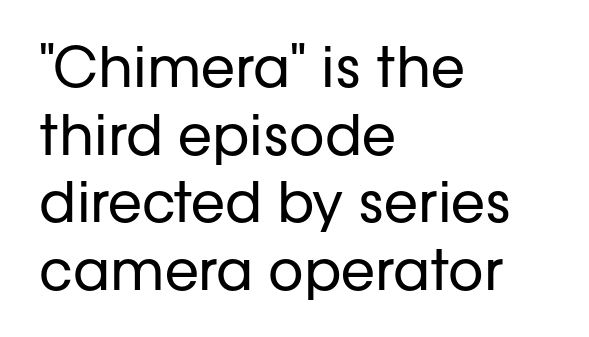
Varying glyph widths throughout — classic text-font behaviour. A bare baseline throughout the passage. Posture: vertical. Is this a heavy cut? Hardly; it is regular or lighter. The face used here is a sans, in the tradition of grotesques and geometrics.
